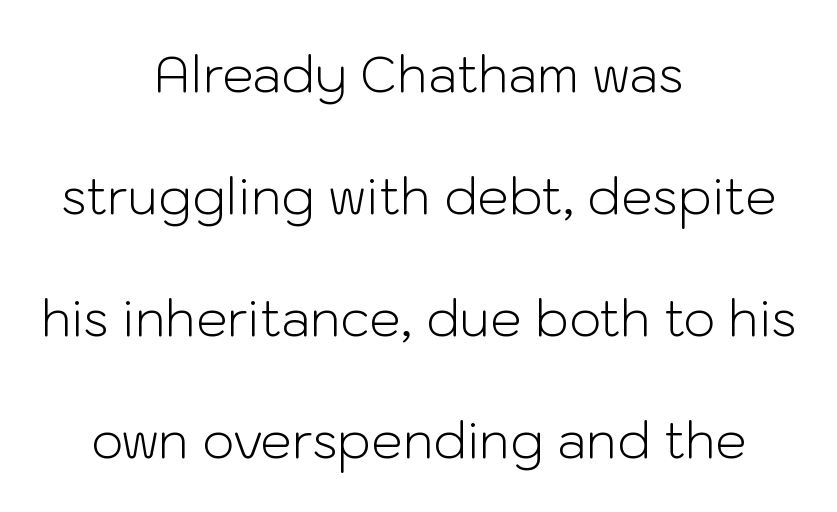
{"serif": "no", "italic": "no", "bold": "no", "weight": "light", "width": "normal", "stroke_contrast": "low", "x_height": "medium", "monospaced": "no", "underline": "no", "align": "center", "line_spacing": "loose", "line_spacing_ratio": 2.44, "letter_spacing": "normal", "letter_spacing_em": 0.0, "glyph_px": 50}
